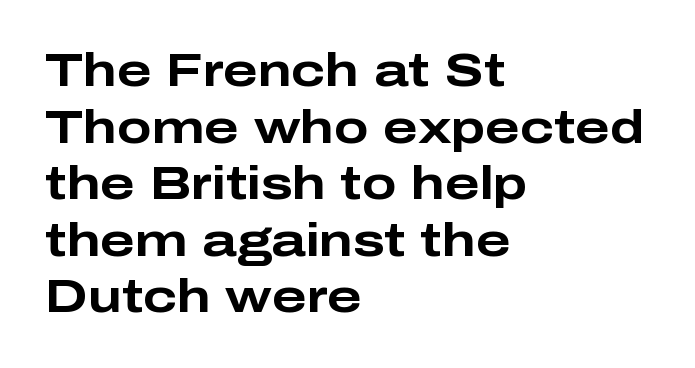
{"serif": "no", "italic": "no", "bold": "yes", "weight": "bold", "width": "wide", "stroke_contrast": "low", "x_height": "medium", "monospaced": "no", "underline": "no", "align": "left", "line_spacing_ratio": 1.23, "letter_spacing": "normal", "letter_spacing_em": 0.0, "glyph_px": 46}
